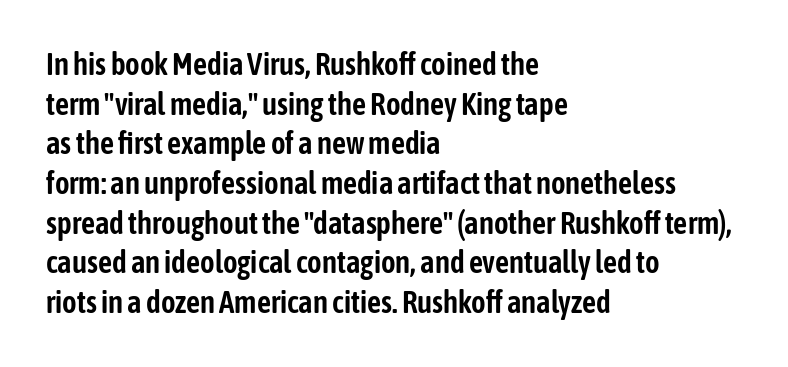
The image shows 31 px condensed sans-serif type, upright; set left-aligned, normal line spacing (1.28x), normal letter spacing, not underlined; low stroke contrast and a medium x-height.
